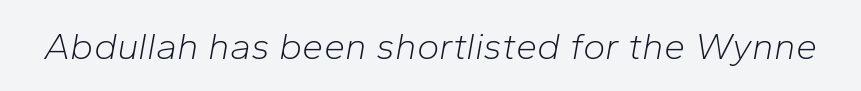
Q: Is the text bold? A: No.
Q: Is the text italic (slanted)? A: Yes, it leans right by about 10 degrees.
Q: Is the text underlined? A: No.
Q: Is the spacing between letters normal or unusually wide? A: Normal.
Q: Width (condensed, normal, or wide)? A: Normal.
Q: Stroke contrast? A: Low.
Q: x-height? A: Medium.
Q: Monospaced? A: No.
